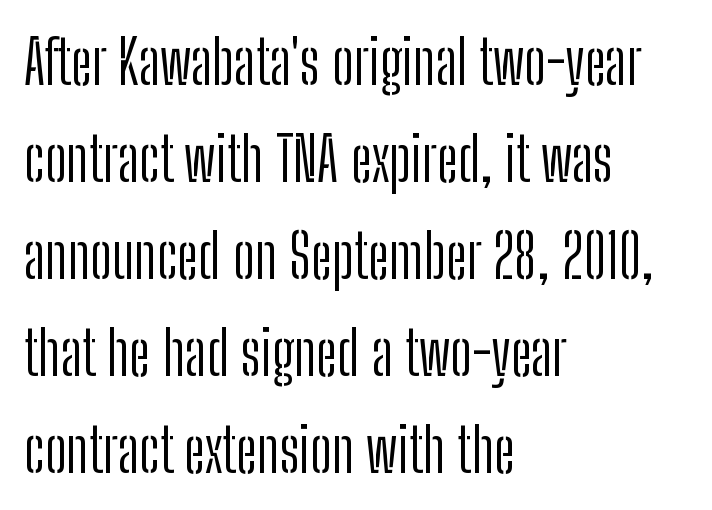
The image shows 61 px light, condensed sans-serif type, upright; set left-aligned, normal line spacing (1.59x), normal letter spacing, not underlined; low stroke contrast and a medium x-height.
